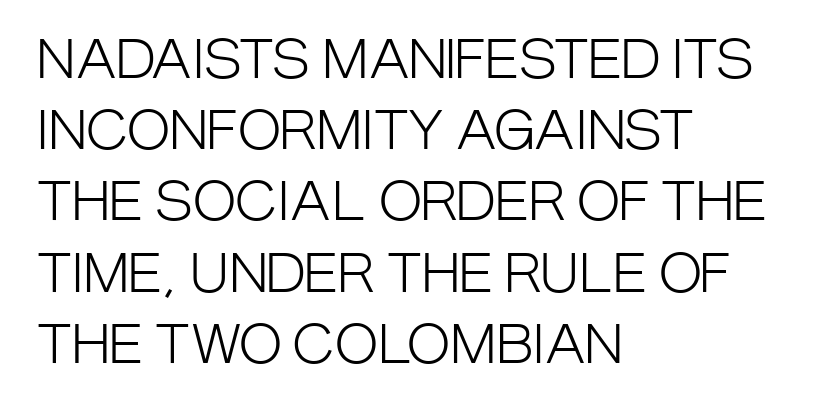
Q: Is the text bold? A: No.
Q: Is the text italic (slanted)? A: No, it is upright.
Q: Is the typeface a serif or a sans-serif typeface? A: Sans-serif.
Q: Is the text underlined? A: No.
Q: How is the paragraph aligned? A: Left-aligned.
Q: Is the spacing between letters normal or unusually wide? A: Normal.
Q: Is the spacing between lines tight, normal or loose? A: Normal.
Q: Width (condensed, normal, or wide)? A: Condensed.
Q: Stroke contrast? A: Low.
Q: x-height? A: Large.
Q: Monospaced? A: No.
